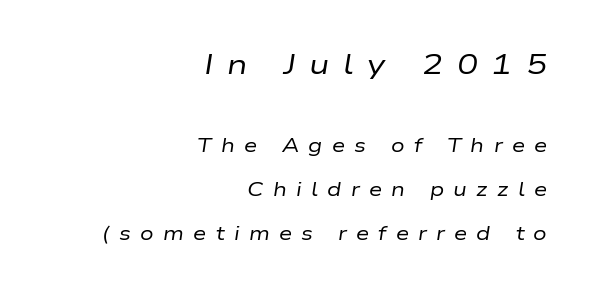
A quiet, ordinary-to-light weight characterises the typeface. Every character sits at an angle, as italics do. The designer gave the opening block more size than the closing block. The baseline area is clear.
